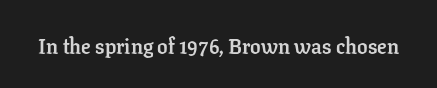
Q: Is the text bold? A: Yes.
Q: Is the text italic (slanted)? A: No, it is upright.
Q: Is the text underlined? A: No.
Q: Is the spacing between letters normal or unusually wide? A: Normal.
